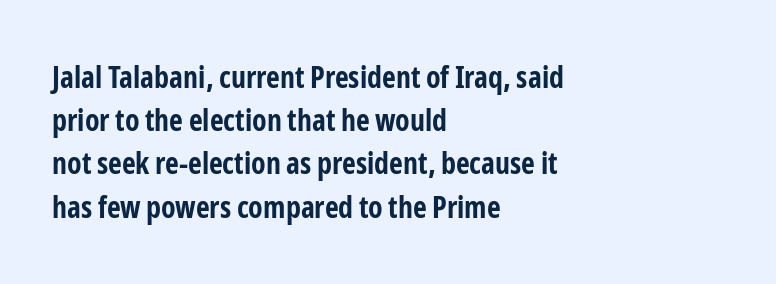
{"serif": "no", "italic": "no", "bold": "yes", "weight": "bold", "width": "condensed", "stroke_contrast": "low", "x_height": "medium", "monospaced": "no", "underline": "no", "align": "left", "line_spacing": "normal", "line_spacing_ratio": 1.44, "letter_spacing": "normal", "letter_spacing_em": 0.0, "glyph_px": 30}
